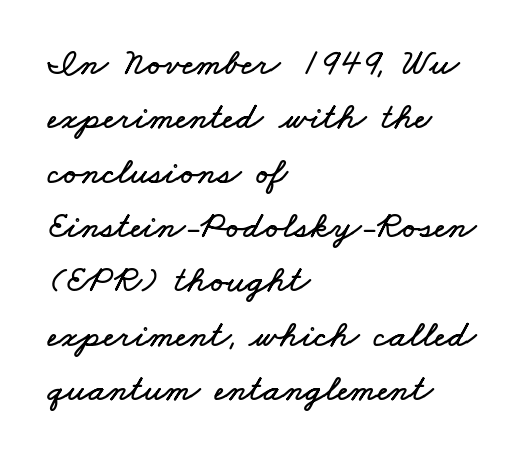
Q: Is the text underlined? A: No.
Q: How is the paragraph aligned? A: Left-aligned.
Q: Is the spacing between letters normal or unusually wide? A: Normal.
Q: Is the spacing between lines tight, normal or loose? A: Normal.
Q: Width (condensed, normal, or wide)? A: Wide.
Q: Stroke contrast? A: Low.
Q: x-height? A: Small.
Q: Monospaced? A: No.
